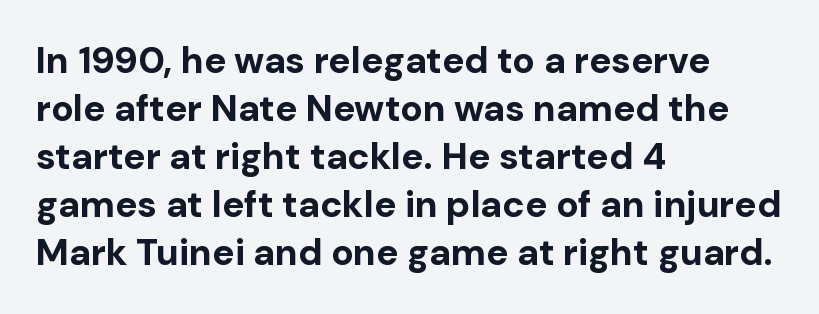
The image shows 37 px bold sans-serif type, upright; set left-aligned, normal line spacing (1.3x), normal letter spacing, not underlined; low stroke contrast and a medium x-height.
